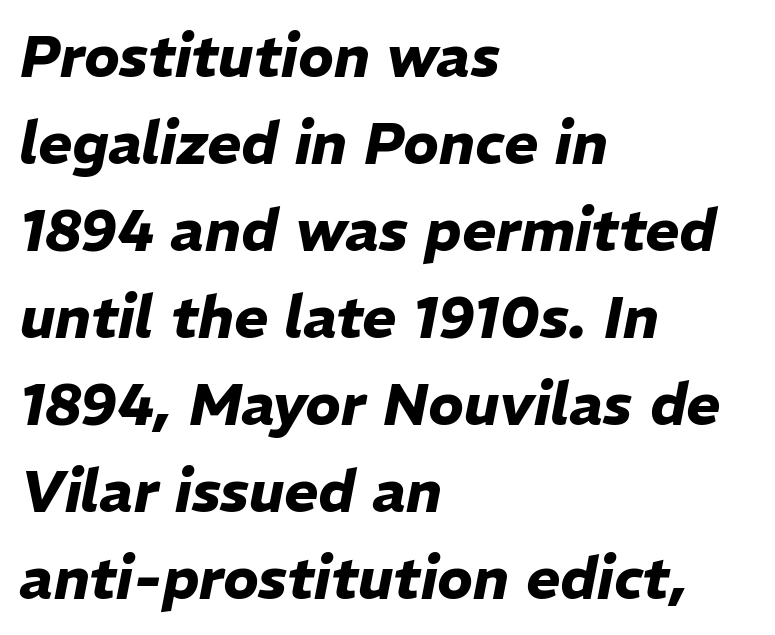
Q: Is the text bold? A: Yes.
Q: Is the text italic (slanted)? A: Yes, it leans right by about 11 degrees.
Q: Is the text underlined? A: No.
Q: How is the paragraph aligned? A: Left-aligned.
Q: Is the spacing between letters normal or unusually wide? A: Normal.
Q: Is the spacing between lines tight, normal or loose? A: Normal.
Q: Width (condensed, normal, or wide)? A: Normal.
Q: Stroke contrast? A: Low.
Q: x-height? A: Medium.
Q: Monospaced? A: No.
